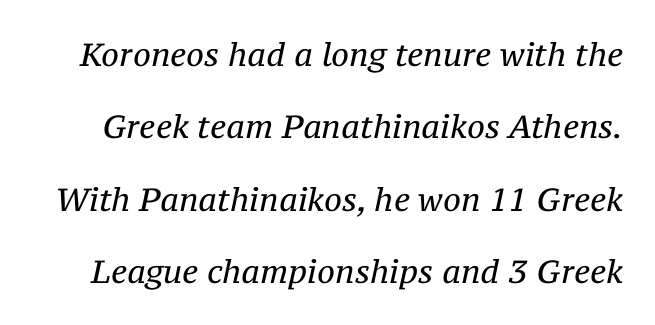
Think of a printed novel: that variable character pitch is what you see here. The tracking reads as untouched default to a designer's eye. The letters carry serifs — small finishing strokes at the ends of their stems. The designer dialed line spacing up above the default. The gap between lines stays unmarked. The specimen reads as italic at a glance.
